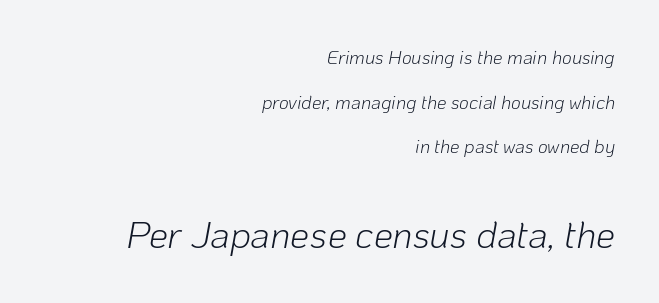
The letters advance in unequal steps, a hallmark of proportional type. Notice how the stems are inclined rather than vertical — that's the hallmark of italics. Horizontal bands of white between lines are thick stripes. These lines keep a tight, regular rhythm from letter to letter. The text block is weighted toward the right margin, trailing off unevenly leftward.
